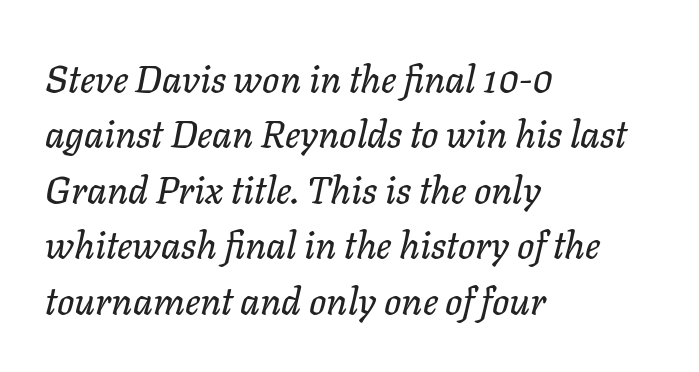
Descender tails drop into unmarked territory. Note the varied advance widths — an 'i' is clearly narrower than an 'm'. Style check: oblique. Short note: letters normally spaced. Horizontally, the lines are justified to the leading edge only. Line spacing here is normal.
